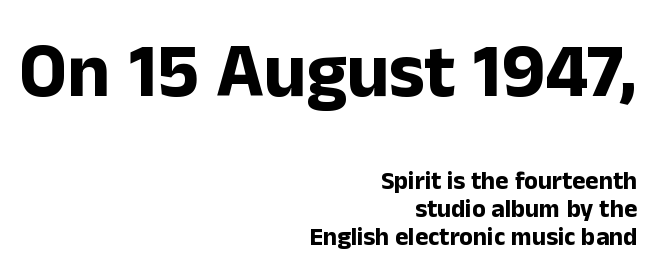
Q: Is the text bold? A: Yes.
Q: Is the text italic (slanted)? A: No, it is upright.
Q: Is the typeface a serif or a sans-serif typeface? A: Sans-serif.
Q: Is the text underlined? A: No.
Q: How is the paragraph aligned? A: Right-aligned.
Q: Is the spacing between letters normal or unusually wide? A: Normal.
Q: Is the spacing between lines tight, normal or loose? A: Tight.
Q: Which block of text is set in a larger size, the first (top) or the second (bottom)? A: The first (top) one.
Q: Width (condensed, normal, or wide)? A: Normal.
Q: Stroke contrast? A: Low.
Q: x-height? A: Medium.
Q: Monospaced? A: No.
